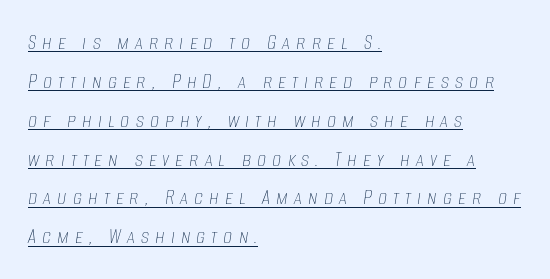
{"italic": "yes", "lean": "right", "slant_degrees": 8, "bold": "no", "underline": "yes", "align": "left", "line_spacing": "normal", "line_spacing_ratio": 1.69, "letter_spacing": "wide", "letter_spacing_em": 0.26, "glyph_px": 23}
